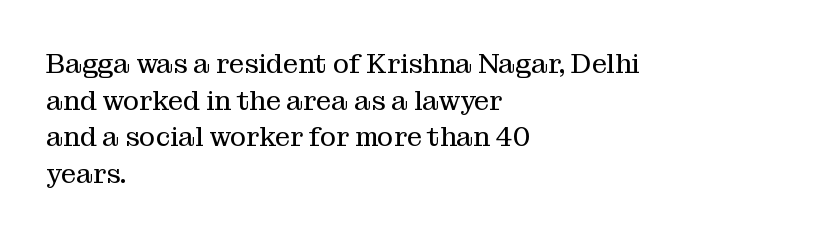
The image shows 27 px text type, upright; set left-aligned, normal line spacing (1.36x), normal letter spacing, not underlined.
